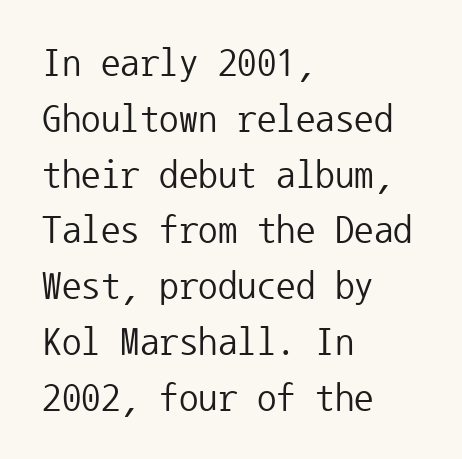
The image shows 39 px regular-weight sans-serif type, upright, monospaced; set left-aligned, normal line spacing (1.43x), normal letter spacing, not underlined; low stroke contrast and a medium x-height.
